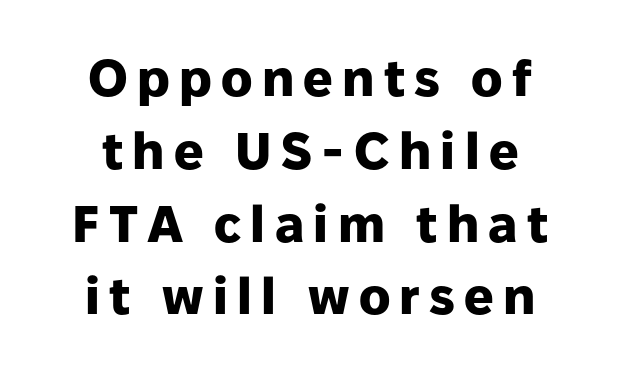
Q: Is the text bold? A: Yes.
Q: Is the text italic (slanted)? A: No, it is upright.
Q: Is the typeface a serif or a sans-serif typeface? A: Sans-serif.
Q: Is the text underlined? A: No.
Q: Is the spacing between lines tight, normal or loose? A: Normal.
Q: Width (condensed, normal, or wide)? A: Normal.
Q: Stroke contrast? A: Low.
Q: x-height? A: Medium.
Q: Monospaced? A: No.
